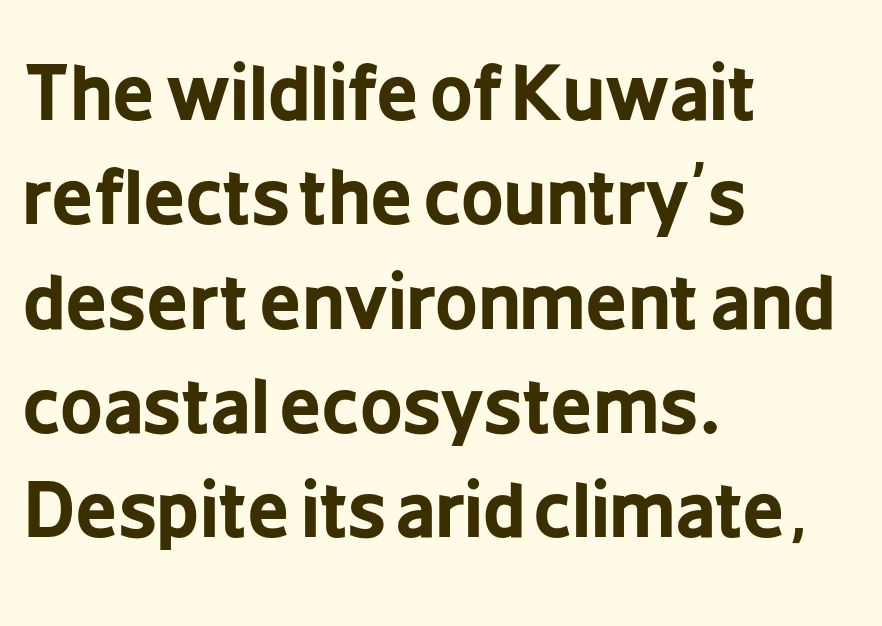
The letters stand straight up with perfectly vertical stems. Just letters on the line, the space beneath them empty. Spacing verdict: proportional, widths tailored to each character. Does the copy run flush right? No — it runs flush left. The designer left line spacing at the default.
